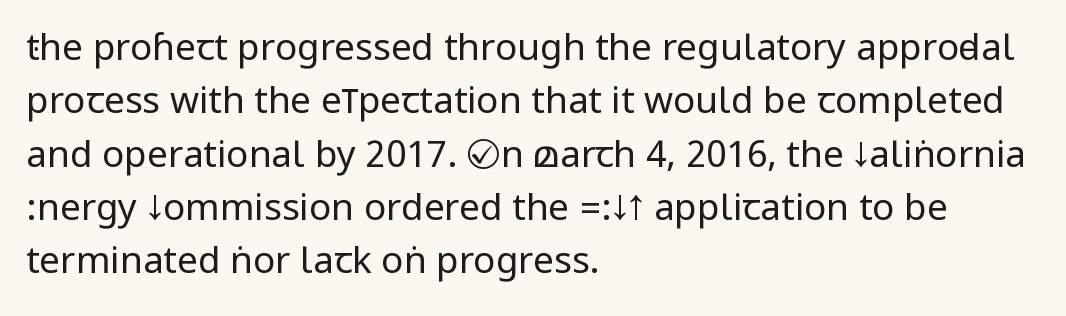
One-word summary of the alignment: left. The lettering holds an erect, upright posture throughout. The leading is moderate, giving the passage an even texture. The letterforms sit shoulder to shoulder at normal distance. Nothing sits at the stroke ends, so this counts as sans-serif.
